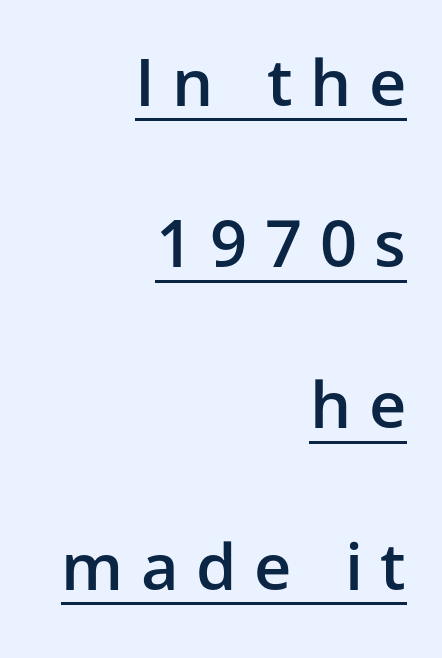
{"serif": "no", "italic": "no", "bold": "semi", "weight": "semibold", "width": "normal", "stroke_contrast": "low", "x_height": "medium", "monospaced": "no", "underline": "yes", "align": "right", "line_spacing": "loose", "line_spacing_ratio": 2.48, "letter_spacing": "wide", "letter_spacing_em": 0.27, "glyph_px": 65}
